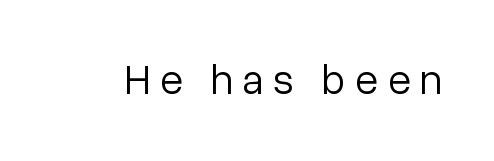
The image shows 42 px light sans-serif type, upright; set unusually wide letter spacing (+0.23 em), not underlined; low stroke contrast and a medium x-height.
